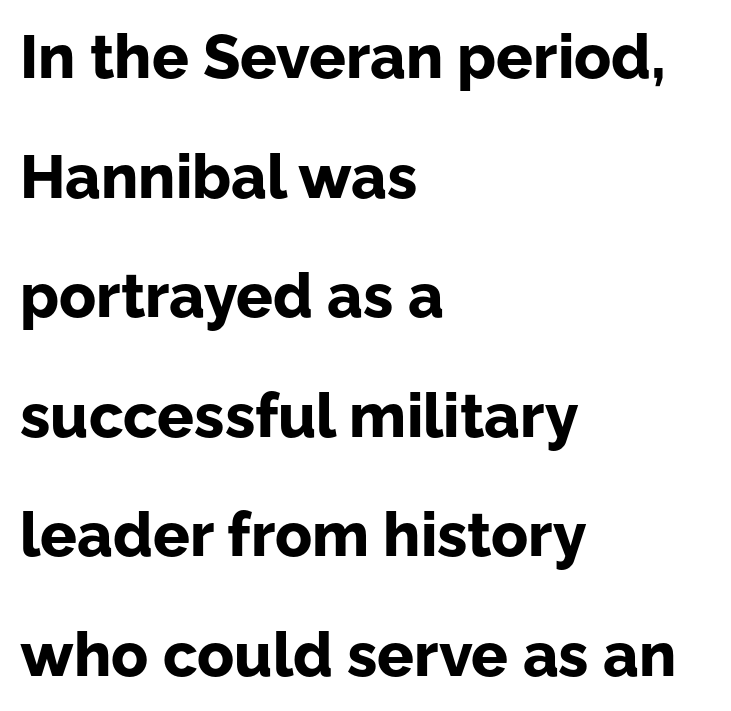
Visually the block forms a straight wall on the left and a jagged coastline on the right. Posture: straight, roman, zero tilt. Whoever set this chose breathing room over compactness in the vertical rhythm. Underlining? Definitely not there.
